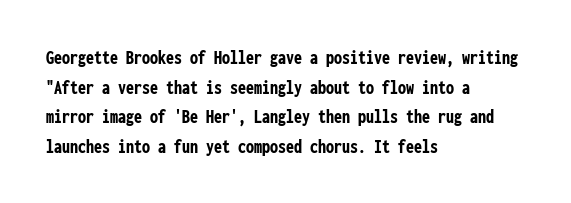
The image shows 20 px bold type, upright; set left-aligned, normal line spacing (1.48x), normal letter spacing, not underlined.
